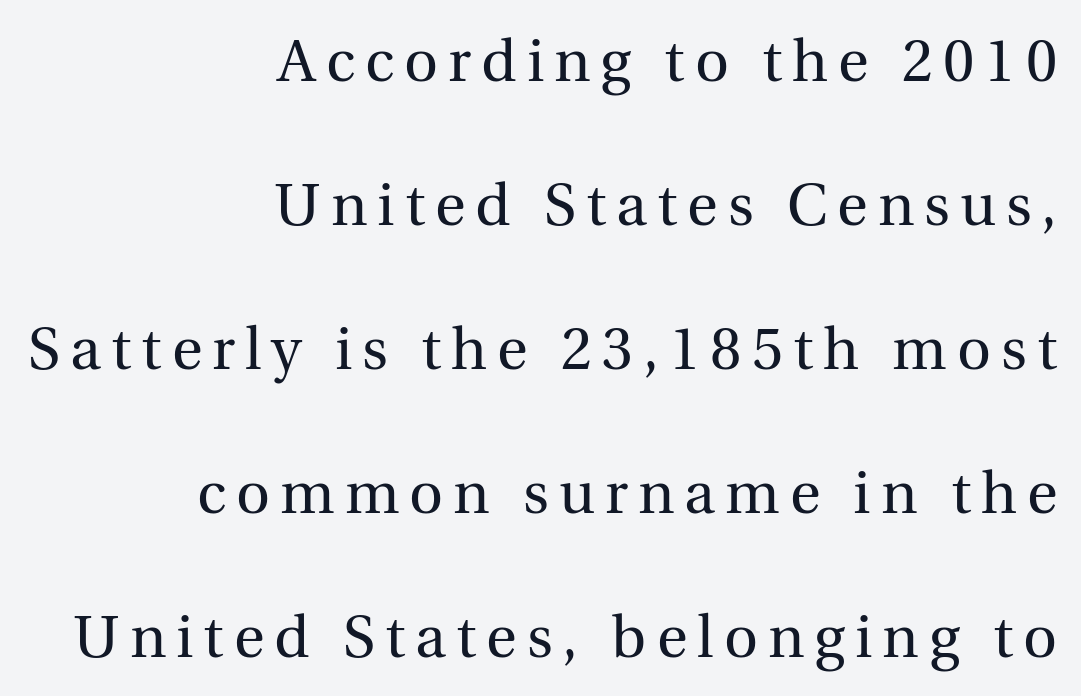
Q: Is the text bold? A: No.
Q: Is the text italic (slanted)? A: No, it is upright.
Q: Is the typeface a serif or a sans-serif typeface? A: Serif.
Q: Is the text underlined? A: No.
Q: How is the paragraph aligned? A: Right-aligned.
Q: Is the spacing between lines tight, normal or loose? A: Loose.
Q: Width (condensed, normal, or wide)? A: Normal.
Q: x-height? A: Medium.
Q: Monospaced? A: No.
